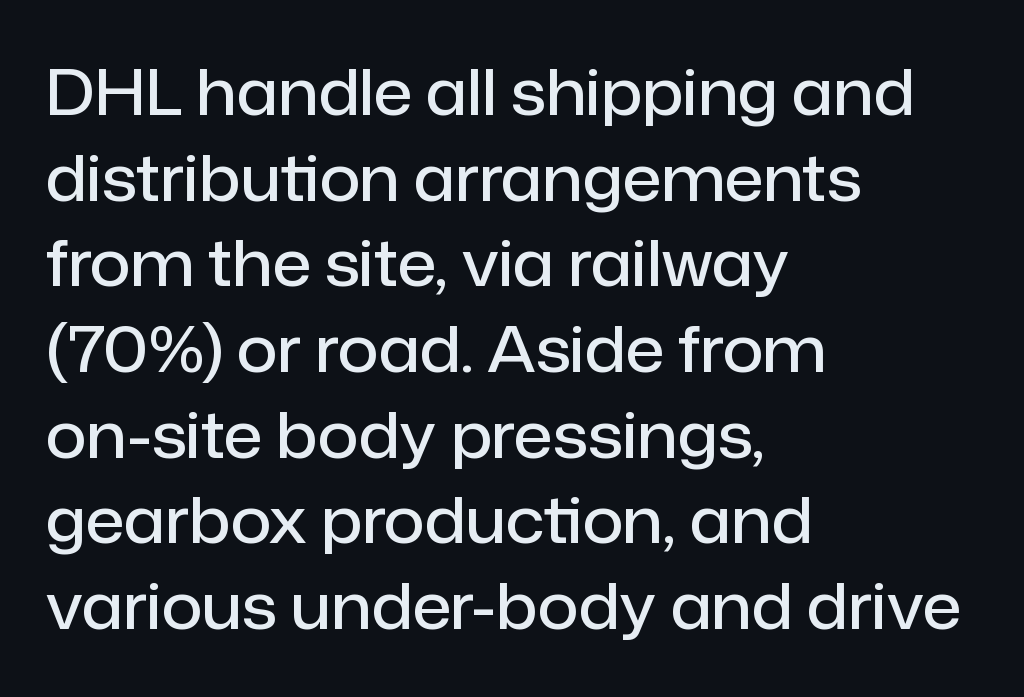
{"serif": "no", "italic": "no", "bold": "semi", "weight": "semibold", "width": "normal", "stroke_contrast": "low", "x_height": "medium", "monospaced": "no", "underline": "no", "align": "left", "line_spacing": "normal", "line_spacing_ratio": 1.36, "letter_spacing": "normal", "letter_spacing_em": 0.0, "glyph_px": 63}
